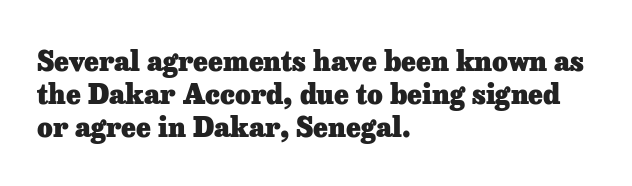
{"italic": "no", "bold": "yes", "underline": "no", "align": "left", "line_spacing_ratio": 1.22, "letter_spacing": "normal", "letter_spacing_em": 0.0, "glyph_px": 27}
